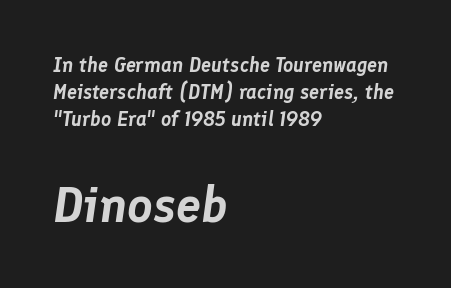
Q: Is the text italic (slanted)? A: Yes, it leans right by about 8 degrees.
Q: Is the text underlined? A: No.
Q: How is the paragraph aligned? A: Left-aligned.
Q: Is the spacing between letters normal or unusually wide? A: Normal.
Q: Is the spacing between lines tight, normal or loose? A: Normal.
Q: Which block of text is set in a larger size, the first (top) or the second (bottom)? A: The second (bottom) one.
Q: Width (condensed, normal, or wide)? A: Normal.
Q: Stroke contrast? A: Low.
Q: x-height? A: Medium.
Q: Monospaced? A: No.
